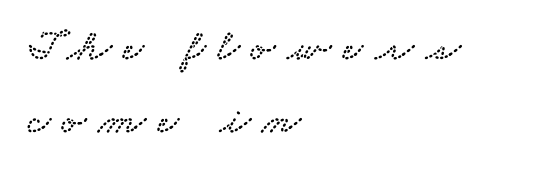
{"serif": "yes", "width": "wide", "stroke_contrast": "low", "x_height": "small", "monospaced": "no", "underline": "no", "align": "left", "line_spacing": "normal", "line_spacing_ratio": 1.62, "letter_spacing": "wide", "letter_spacing_em": 0.26, "glyph_px": 45}
